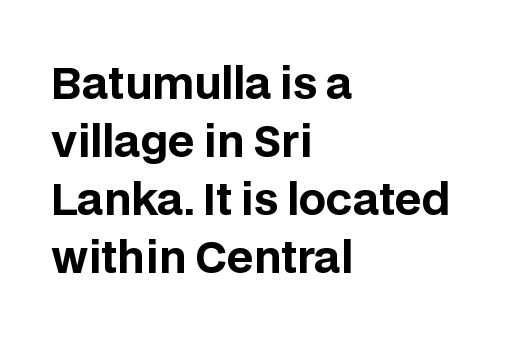
The image shows 43 px bold sans-serif type, upright; set left-aligned, normal line spacing (1.35x), normal letter spacing, not underlined; low stroke contrast and a large x-height.
